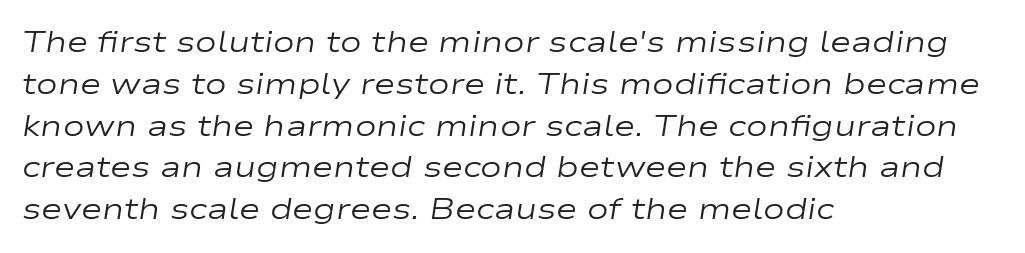
The image shows 29 px regular-weight, wide type, italic (leaning right); set left-aligned, normal line spacing (1.44x), normal letter spacing, not underlined; low stroke contrast and a medium x-height.
